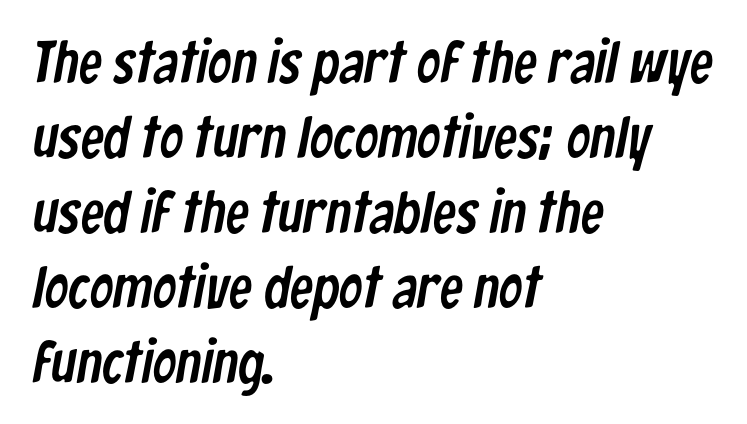
Q: Is the typeface a serif or a sans-serif typeface? A: Sans-serif.
Q: Is the text underlined? A: No.
Q: How is the paragraph aligned? A: Left-aligned.
Q: Is the spacing between letters normal or unusually wide? A: Normal.
Q: Is the spacing between lines tight, normal or loose? A: Normal.
Q: Width (condensed, normal, or wide)? A: Condensed.
Q: Stroke contrast? A: Low.
Q: x-height? A: Medium.
Q: Monospaced? A: No.
